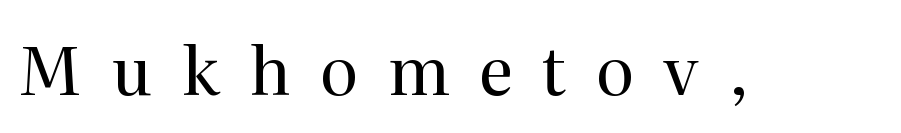
Note the varied advance widths — an 'i' is clearly narrower than an 'm'. The weight tops out at a normal text grade. The space directly below the letters is spotless. Substantial extra tracking has been applied to these lines.
